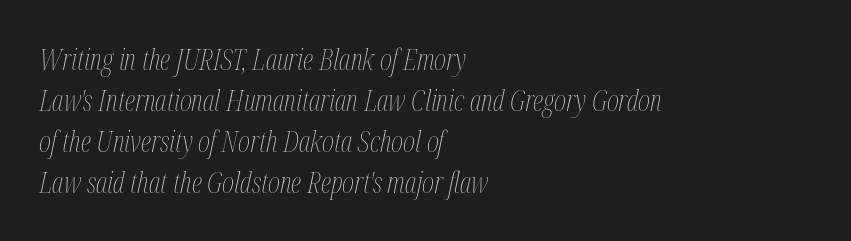
The image shows 29 px thin, condensed type, italic (leaning right); set left-aligned, normal line spacing (1.41x), normal letter spacing, not underlined; medium stroke contrast and a medium x-height.
